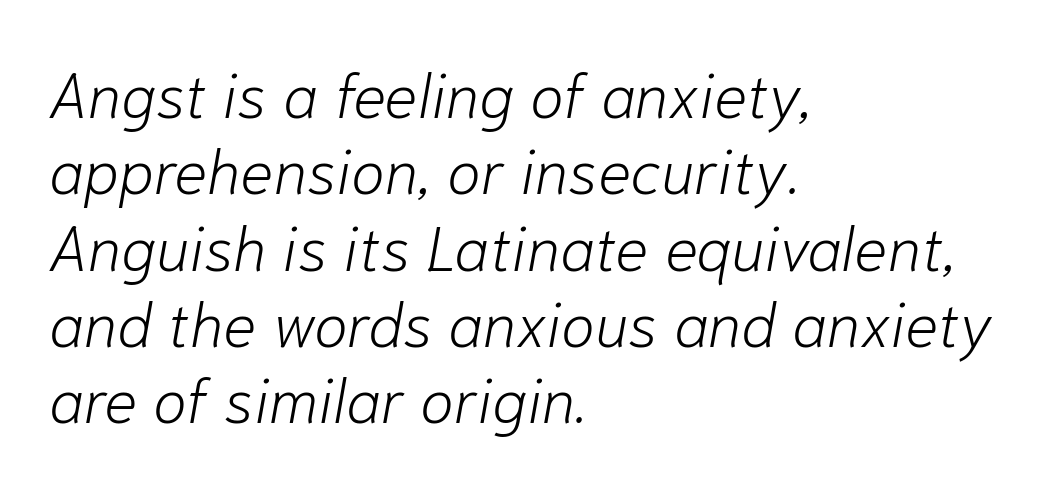
The image shows 62 px light type, italic (leaning right); set left-aligned, line spacing 1.23x, normal letter spacing, not underlined; low stroke contrast and a medium x-height.
